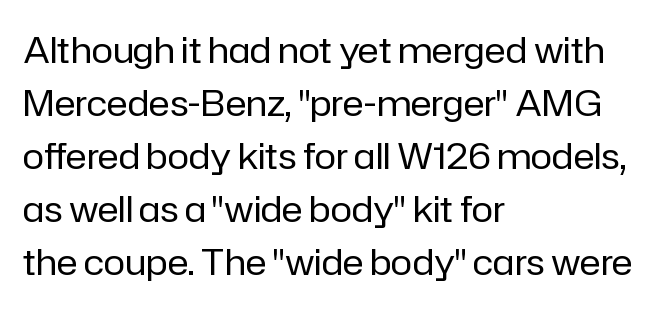
Q: Is the text bold? A: No.
Q: Is the text italic (slanted)? A: No, it is upright.
Q: Is the typeface a serif or a sans-serif typeface? A: Sans-serif.
Q: Is the text underlined? A: No.
Q: How is the paragraph aligned? A: Left-aligned.
Q: Is the spacing between letters normal or unusually wide? A: Normal.
Q: Is the spacing between lines tight, normal or loose? A: Normal.
Q: Width (condensed, normal, or wide)? A: Normal.
Q: Stroke contrast? A: Low.
Q: x-height? A: Medium.
Q: Monospaced? A: No.
